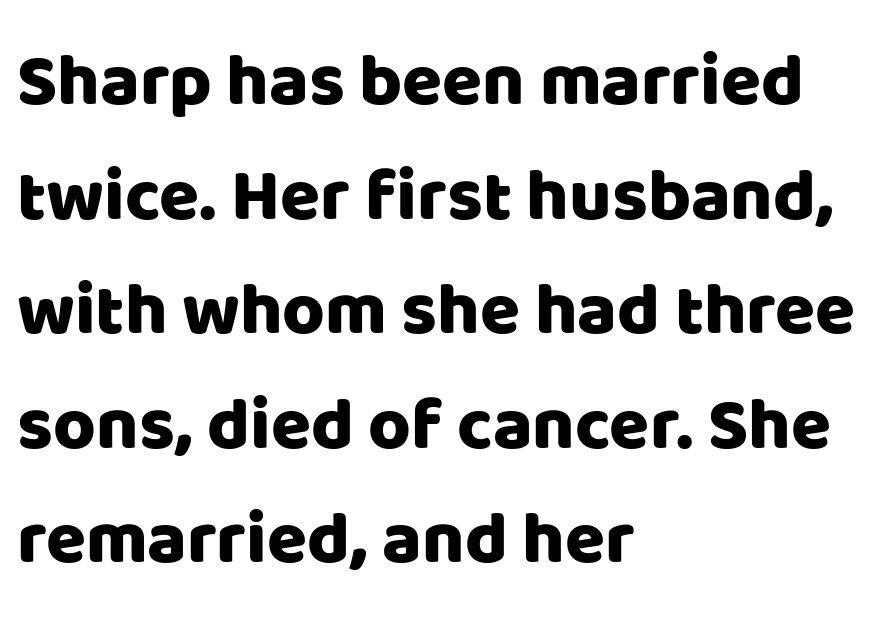
{"serif": "no", "italic": "no", "width": "normal", "stroke_contrast": "low", "x_height": "large", "monospaced": "no", "underline": "no", "align": "left", "line_spacing": "normal", "line_spacing_ratio": 1.57, "letter_spacing": "normal", "letter_spacing_em": 0.0, "glyph_px": 73}
